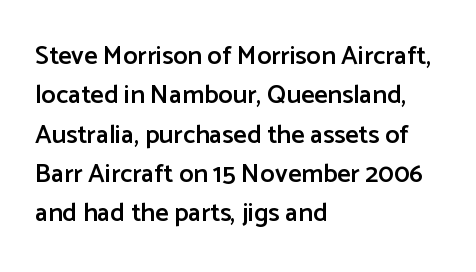
Q: Is the text bold? A: Semi-bold.
Q: Is the text italic (slanted)? A: No, it is upright.
Q: Is the text underlined? A: No.
Q: How is the paragraph aligned? A: Left-aligned.
Q: Is the spacing between letters normal or unusually wide? A: Normal.
Q: Is the spacing between lines tight, normal or loose? A: Normal.
